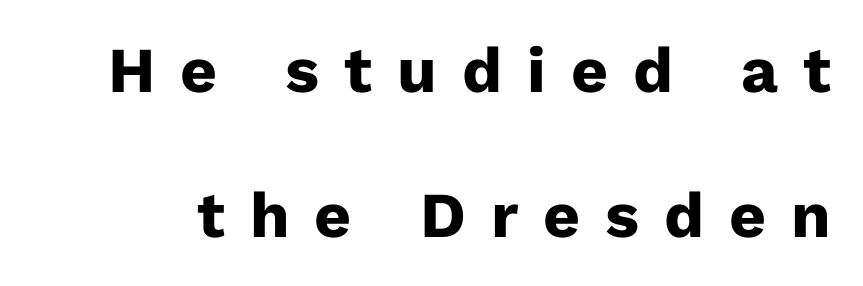
{"serif": "no", "italic": "no", "bold": "yes", "weight": "heavy", "width": "normal", "stroke_contrast": "low", "x_height": "medium", "monospaced": "no", "underline": "no", "line_spacing": "loose", "line_spacing_ratio": 2.27, "letter_spacing": "wide", "letter_spacing_em": 0.39, "glyph_px": 64}
